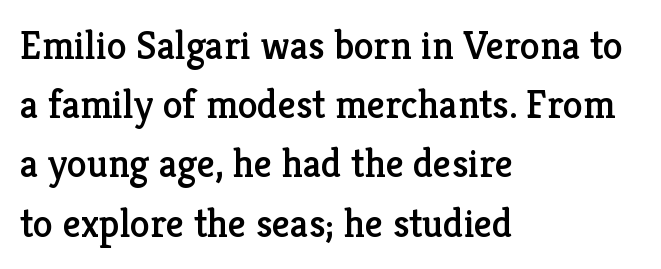
Q: Is the text italic (slanted)? A: No, it is upright.
Q: Is the typeface a serif or a sans-serif typeface? A: Serif.
Q: Is the text underlined? A: No.
Q: How is the paragraph aligned? A: Left-aligned.
Q: Is the spacing between letters normal or unusually wide? A: Normal.
Q: Is the spacing between lines tight, normal or loose? A: Normal.
Q: Width (condensed, normal, or wide)? A: Normal.
Q: Stroke contrast? A: Low.
Q: x-height? A: Medium.
Q: Monospaced? A: No.
